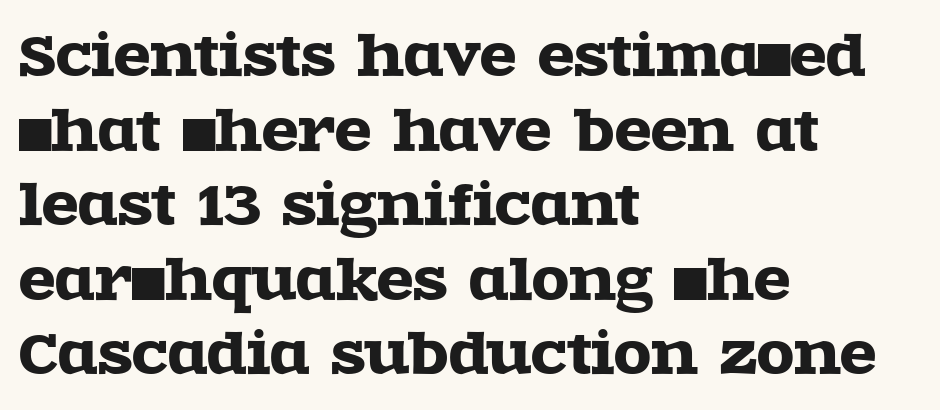
The image shows 54 px wide serif type, upright; set left-aligned, normal line spacing (1.38x), normal letter spacing, not underlined; a large x-height.
